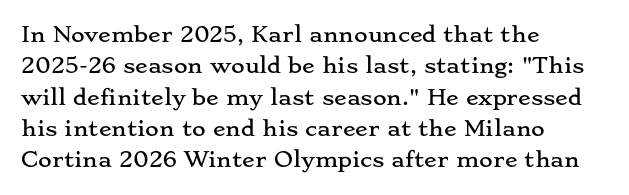
The image shows 21 px text type, upright; set left-aligned, normal line spacing (1.49x), normal letter spacing, not underlined.
